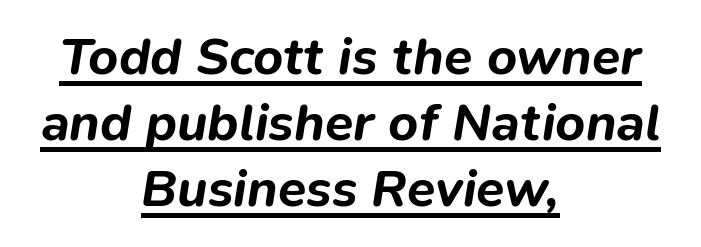
{"italic": "yes", "lean": "right", "slant_degrees": 9, "bold": "yes", "weight": "bold", "width": "normal", "stroke_contrast": "low", "x_height": "medium", "monospaced": "no", "underline": "yes", "align": "center", "line_spacing": "normal", "line_spacing_ratio": 1.27, "letter_spacing": "normal", "letter_spacing_em": 0.0, "glyph_px": 52}
